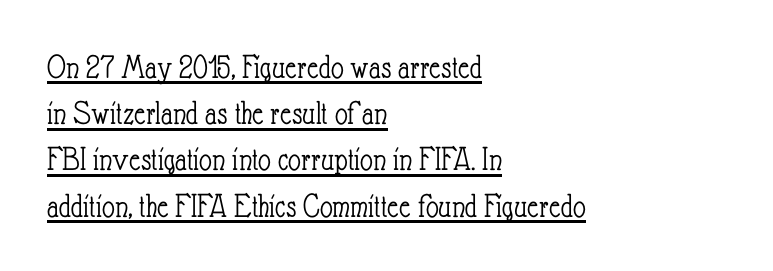
The lines in this sample share a left origin and differ only in where they stop. The face used here is rendered with its standard letterfit. The typesetting does not lean heavy: it is not bold. Spacing verdict: proportional, widths tailored to each character. Every stem runs plumb, perpendicular to the baseline.
